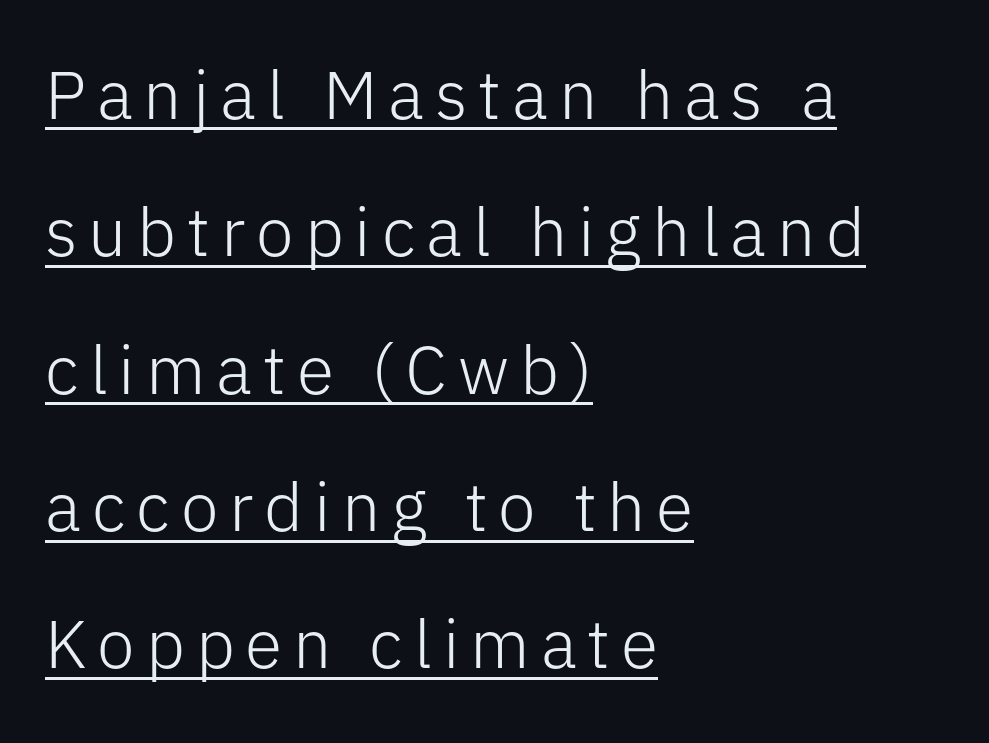
Each stroke keeps to a modest, everyday thickness or less. Notice the wide empty band between every row — that's loose leading. Nope, not italic — everything's standing straight. The rendering shows plain stroke endings on the letterforms — a sans-serif design. A typesetter would call this proportional, since set widths differ per character.
